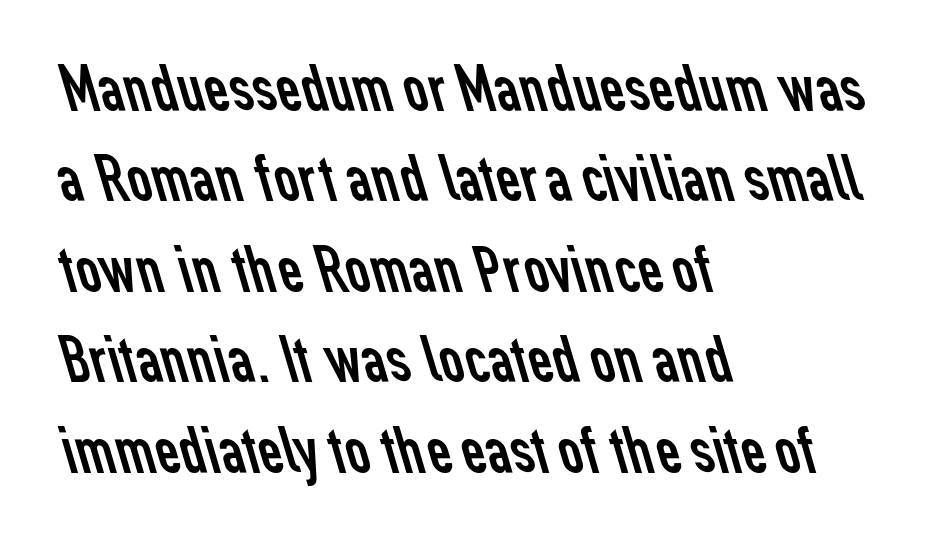
{"serif": "no", "bold": "no", "weight": "regular", "width": "normal", "stroke_contrast": "low", "x_height": "medium", "monospaced": "no", "underline": "no", "align": "left", "line_spacing": "normal", "line_spacing_ratio": 1.33, "letter_spacing": "normal", "letter_spacing_em": 0.0, "glyph_px": 68}
